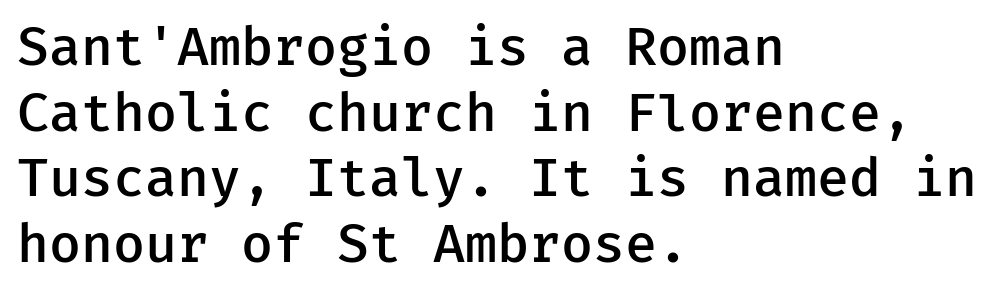
The image shows 52 px semibold sans-serif type, upright; set left-aligned, normal line spacing (1.26x), normal letter spacing, not underlined; low stroke contrast and a medium x-height.
